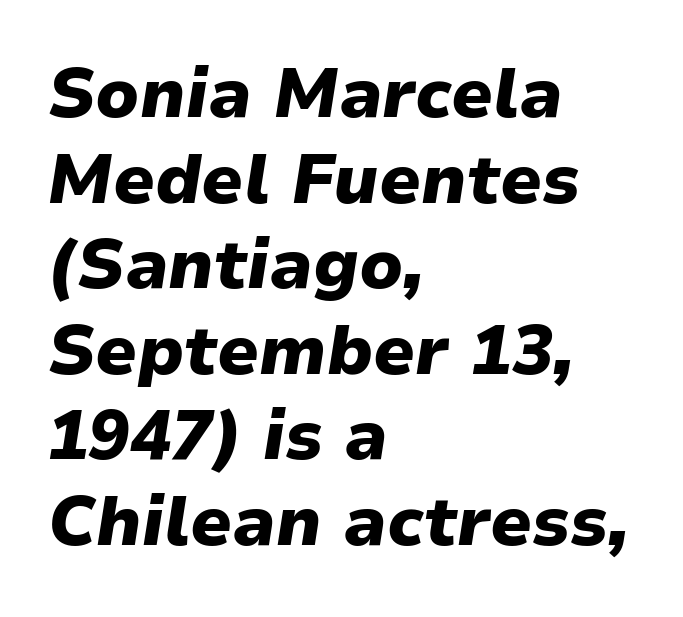
{"italic": "yes", "lean": "right", "slant_degrees": 9, "bold": "yes", "weight": "heavy", "width": "normal", "stroke_contrast": "low", "x_height": "medium", "monospaced": "no", "underline": "no", "align": "left", "line_spacing_ratio": 1.24, "letter_spacing": "normal", "letter_spacing_em": 0.0, "glyph_px": 69}
